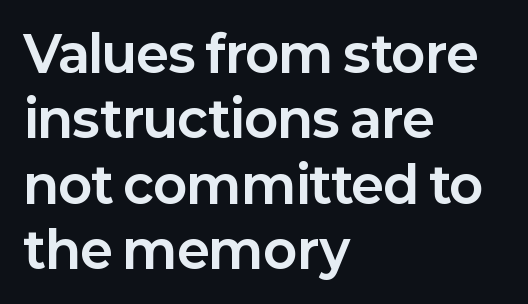
Q: Is the text bold? A: Yes.
Q: Is the text italic (slanted)? A: No, it is upright.
Q: Is the typeface a serif or a sans-serif typeface? A: Sans-serif.
Q: Is the text underlined? A: No.
Q: How is the paragraph aligned? A: Left-aligned.
Q: Is the spacing between letters normal or unusually wide? A: Normal.
Q: Is the spacing between lines tight, normal or loose? A: Normal.
Q: Width (condensed, normal, or wide)? A: Normal.
Q: Stroke contrast? A: Low.
Q: x-height? A: Medium.
Q: Monospaced? A: No.
